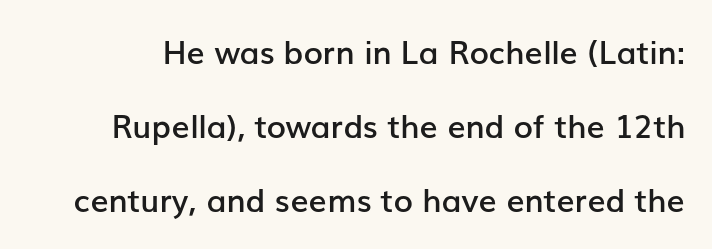
Rendered with straight, roman letterforms. Characters follow at the spacing the type designer built in. Check the space under the baseline: it is left empty. Looks like regular typesetting: each glyph gets only the width it needs. These lines are composed in type without serifs.
